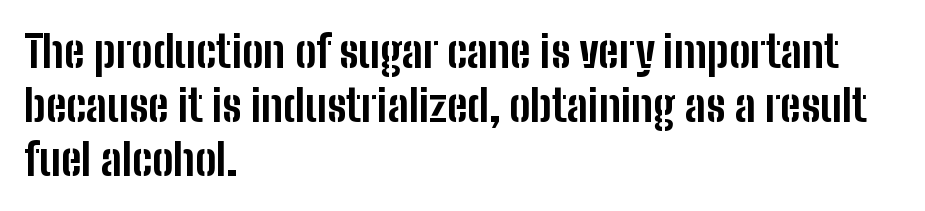
The image shows 44 px bold, condensed sans-serif type, upright; set left-aligned, line spacing 1.23x, normal letter spacing, not underlined; low stroke contrast and a medium x-height.
